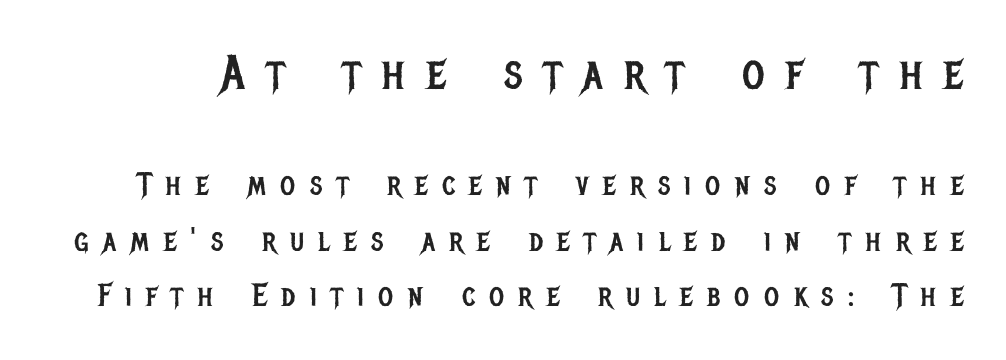
{"serif": "no", "italic": "no", "bold": "no", "weight": "regular", "width": "condensed", "stroke_contrast": "low", "x_height": "large", "monospaced": "no", "underline": "no", "line_spacing_ratio": 1.73, "letter_spacing": "wide", "letter_spacing_em": 0.45, "larger_block": "first", "size_ratio": 1.5, "glyph_px": 48}
